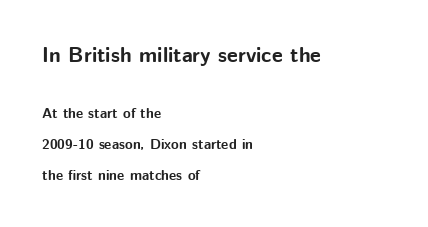
The font is running at its bold setting. The words here are not underlined. The tracking reads as untouched default to a designer's eye. Which chunk is bigger? The first one — the top block dwarfs the bottom.
